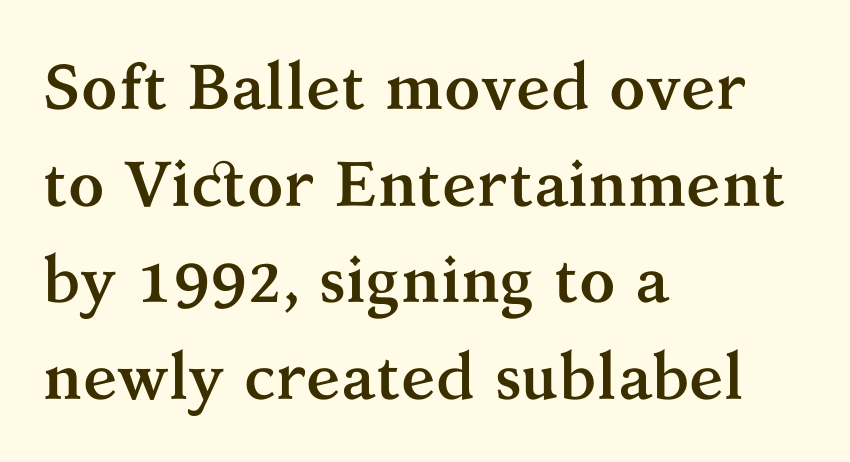
The image shows 64 px semibold serif type, upright; set left-aligned, normal line spacing (1.51x), normal letter spacing, not underlined; medium stroke contrast and a medium x-height.
